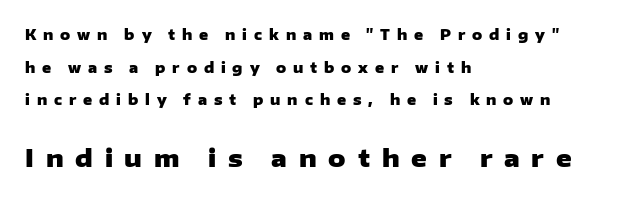
{"italic": "no", "bold": "yes", "underline": "no", "align": "left", "line_spacing": "loose", "line_spacing_ratio": 2.33, "letter_spacing": "wide", "letter_spacing_em": 0.49, "larger_block": "second", "size_ratio": 1.71, "glyph_px": 24}
